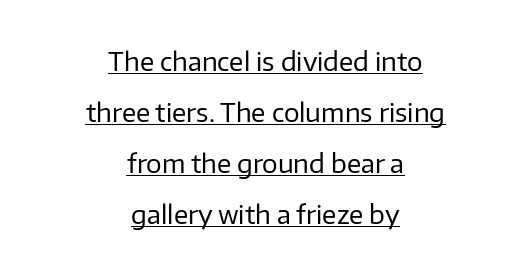
Nothing unusual about the tracking: characters are spaced as the font intends. Posture: vertical. Is the stroke heavy? The answer is a plain regular-or-lighter. The typesetter chose a symmetrical, centered arrangement here. Widely set lines give the paragraph a tall, airy silhouette.
